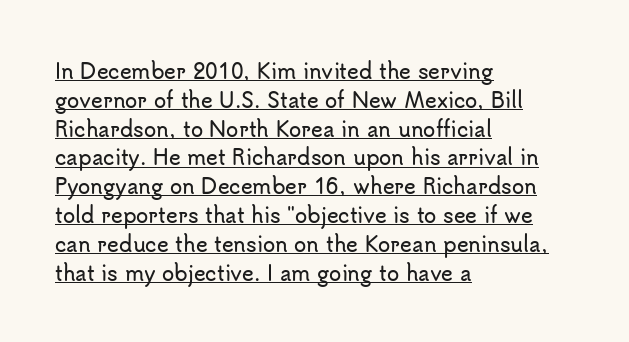
Decoration check: the copy is underlined. These lines stack with their left ends in a neat column. Tall strokes in this sample are plumb rather than angled. The lines sit at an ordinary, default distance from one another. Tracking value appears to be zero — textbook default spacing.
